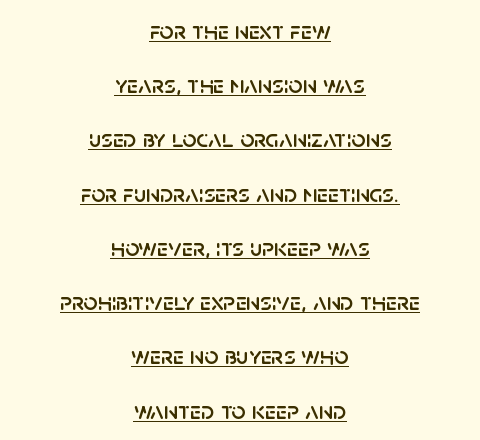
The passage shown stacks its lines with a broad gap. Does the copy run flush right? No — it is centered line by line. Designer's note — italics off, roman on. Glance below the letters and you will spot a drawn line. Look at the tracking — it's just the regular setting, nothing added.
